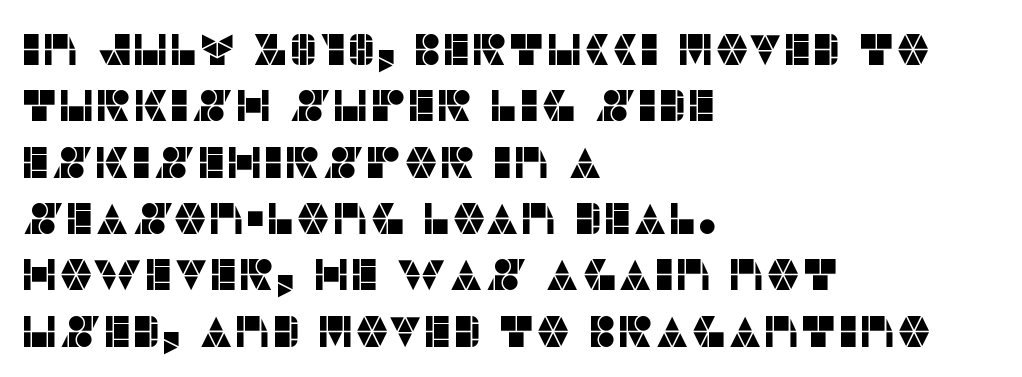
The image shows 44 px sans-serif type, upright; set left-aligned, normal line spacing (1.28x), normal letter spacing, not underlined; low stroke contrast and a large x-height.
